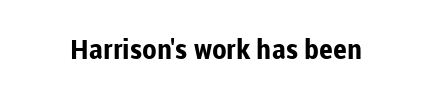
The image shows 27 px bold type, upright; set normal letter spacing, not underlined.
